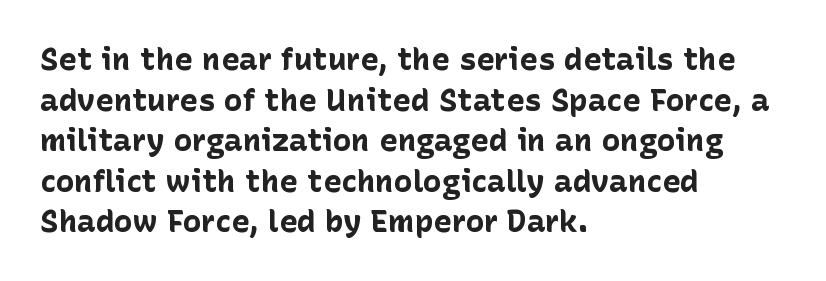
{"serif": "no", "italic": "no", "bold": "yes", "weight": "bold", "width": "normal", "stroke_contrast": "low", "x_height": "medium", "monospaced": "no", "underline": "no", "align": "left", "line_spacing": "normal", "line_spacing_ratio": 1.31, "letter_spacing": "normal", "letter_spacing_em": 0.0, "glyph_px": 31}
